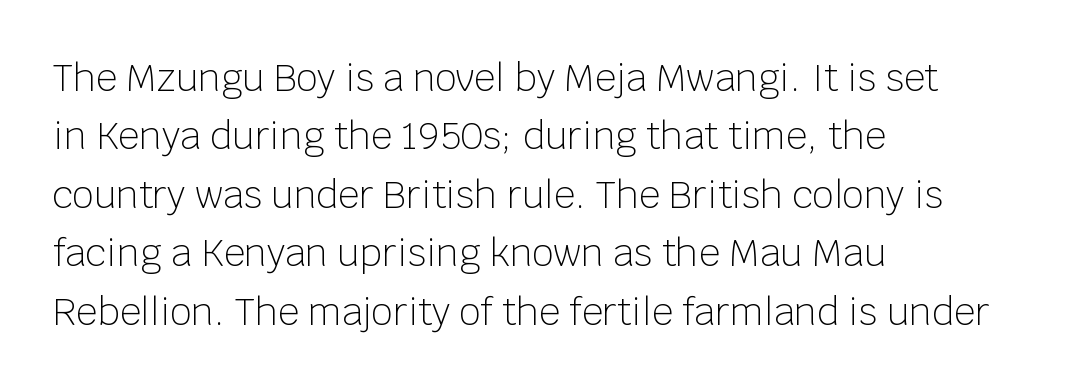
{"serif": "no", "italic": "no", "bold": "no", "weight": "light", "width": "normal", "stroke_contrast": "low", "x_height": "large", "monospaced": "no", "underline": "no", "align": "left", "line_spacing": "normal", "line_spacing_ratio": 1.58, "letter_spacing": "normal", "letter_spacing_em": 0.0, "glyph_px": 37}
